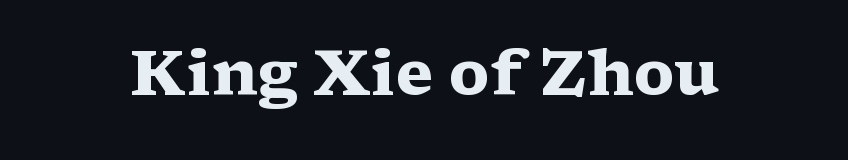
Anything drawn beneath the words? Only blank space. These lines carry a lot of weight — the face is fully bold. Spacing verdict: proportional, widths tailored to each character. Small tapered or slab feet sit at the stroke ends, so this counts as serif. Nope, not italic — everything's standing straight.
